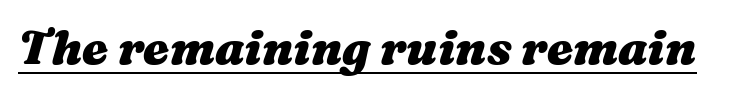
{"italic": "yes", "lean": "right", "slant_degrees": 16, "bold": "yes", "weight": "heavy", "width": "wide", "stroke_contrast": "medium", "x_height": "medium", "monospaced": "no", "underline": "yes", "letter_spacing": "normal", "letter_spacing_em": 0.0, "glyph_px": 47}
